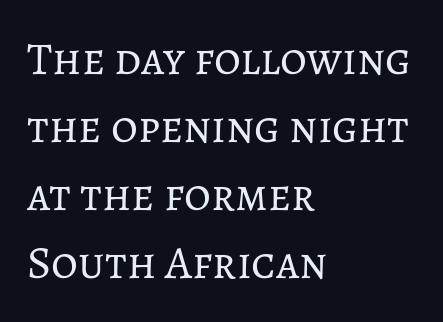
The image shows 46 px regular-weight type, upright; set left-aligned, normal line spacing (1.48x), normal letter spacing, not underlined; low stroke contrast and a medium x-height.
